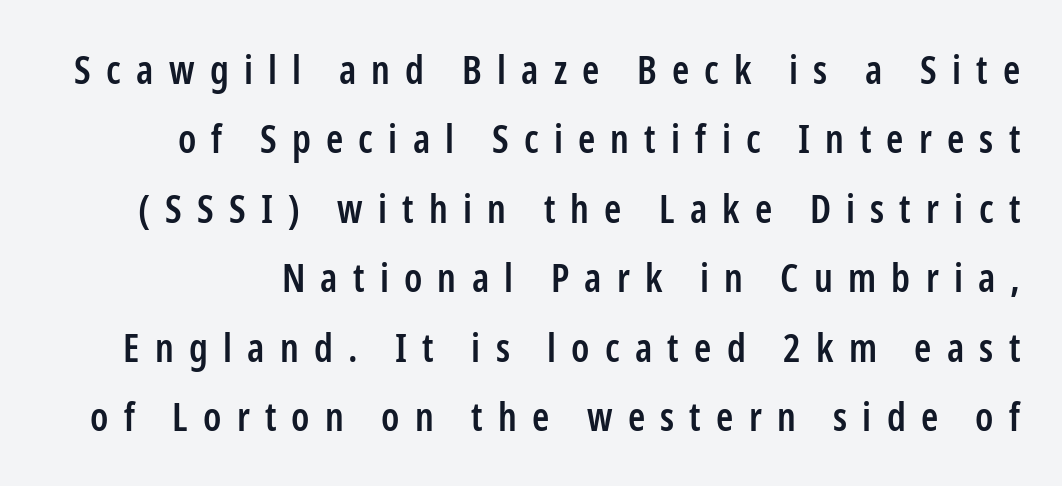
Q: Is the text bold? A: Semi-bold.
Q: Is the text italic (slanted)? A: No, it is upright.
Q: Is the typeface a serif or a sans-serif typeface? A: Sans-serif.
Q: Is the text underlined? A: No.
Q: Is the spacing between letters normal or unusually wide? A: Unusually wide.
Q: Width (condensed, normal, or wide)? A: Condensed.
Q: Stroke contrast? A: Low.
Q: x-height? A: Medium.
Q: Monospaced? A: No.
